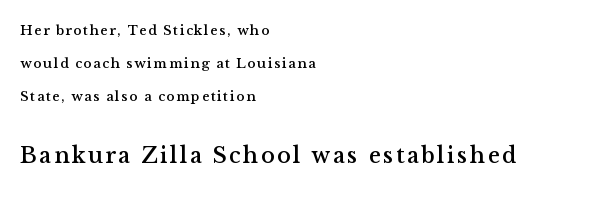
Q: Is the text italic (slanted)? A: No, it is upright.
Q: Is the text underlined? A: No.
Q: How is the paragraph aligned? A: Left-aligned.
Q: Is the spacing between lines tight, normal or loose? A: Loose.
Q: Which block of text is set in a larger size, the first (top) or the second (bottom)? A: The second (bottom) one.
